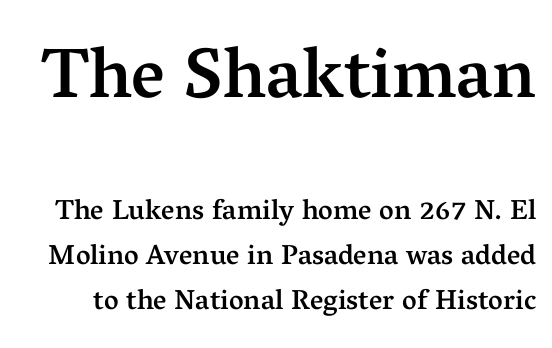
The specimen reads as upright at a glance. What kind of face is this? One with serifs. Baseline-to-baseline distance is the conventional proportion of letter height. Between these two stacked blocks, the higher one wins on size.
